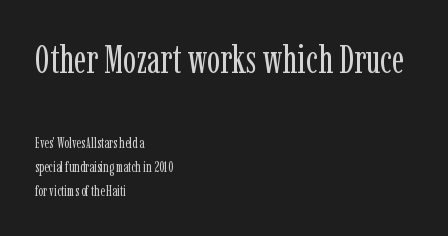
Top chunk: large. Bottom chunk: small. In CSS terms this would be text-align: left. Short note: letters normally spaced. Serif or sans? Serif — the stroke terminals have little feet. This reads as an unemphasized weight, regular at the heaviest.
